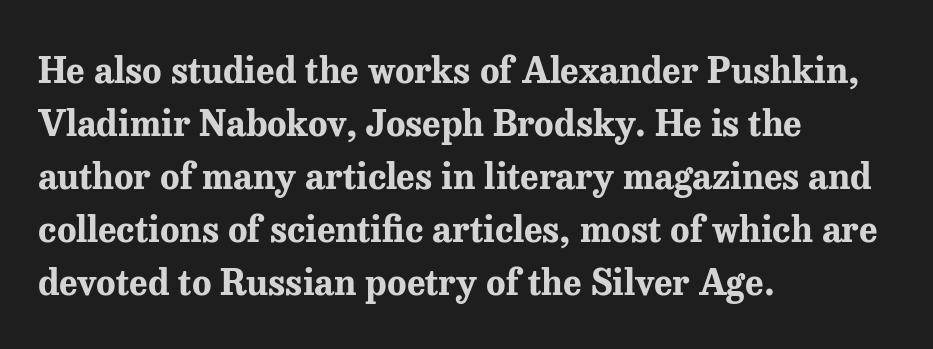
Q: Is the text bold? A: Yes.
Q: Is the text italic (slanted)? A: No, it is upright.
Q: Is the typeface a serif or a sans-serif typeface? A: Serif.
Q: Is the text underlined? A: No.
Q: How is the paragraph aligned? A: Left-aligned.
Q: Is the spacing between letters normal or unusually wide? A: Normal.
Q: Is the spacing between lines tight, normal or loose? A: Normal.
Q: Width (condensed, normal, or wide)? A: Normal.
Q: Stroke contrast? A: Medium.
Q: x-height? A: Medium.
Q: Monospaced? A: No.
